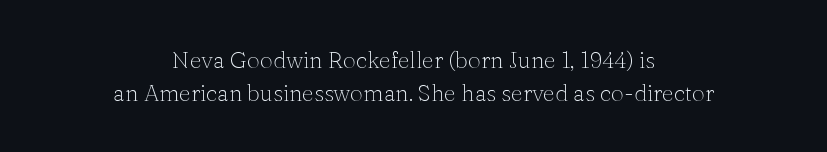
Q: Is the text bold? A: No.
Q: Is the text italic (slanted)? A: No, it is upright.
Q: Is the text underlined? A: No.
Q: How is the paragraph aligned? A: Centered.
Q: Is the spacing between letters normal or unusually wide? A: Normal.
Q: Is the spacing between lines tight, normal or loose? A: Normal.
